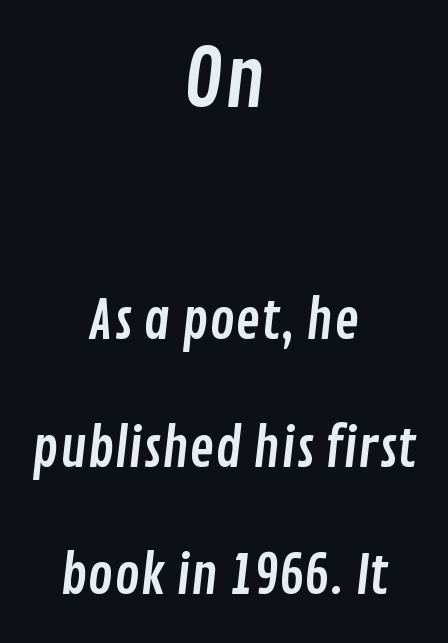
A typesetter would call this proportional, since set widths differ per character. Decoration check: the copy has no underline. Horizontal alignment here is central, giving a formal, balanced look. The rendering shows plain stroke endings on the letterforms — a sans-serif design.
